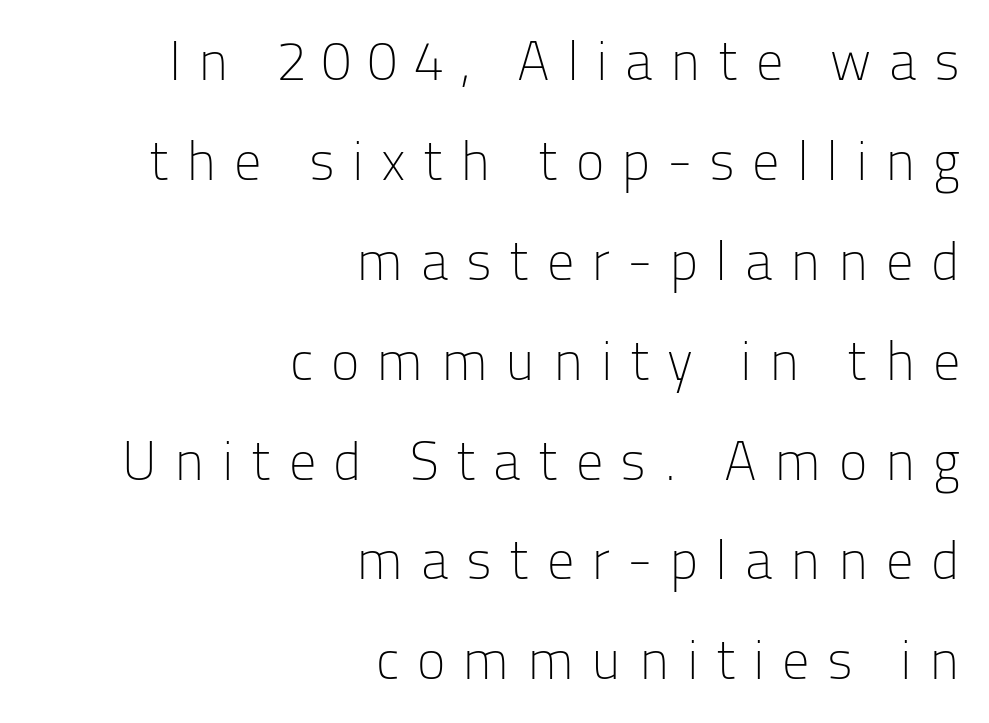
Serifs: no, the terminals of the letterforms are clean. Characters remain perfectly vertical along every line. Letters rest on an invisible, unmarked baseline. The rendering anchors every line to the right-hand side.
